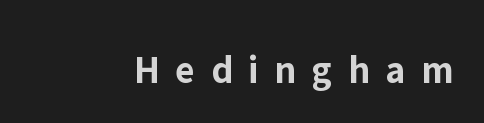
{"serif": "no", "italic": "no", "bold": "yes", "weight": "bold", "width": "normal", "stroke_contrast": "low", "x_height": "medium", "monospaced": "no", "underline": "no", "letter_spacing": "wide", "letter_spacing_em": 0.39, "glyph_px": 40}
